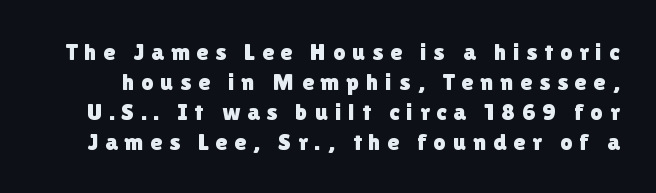
Q: Is the text italic (slanted)? A: No, it is upright.
Q: Is the text underlined? A: No.
Q: Is the spacing between letters normal or unusually wide? A: Unusually wide.
Q: Is the spacing between lines tight, normal or loose? A: Normal.
